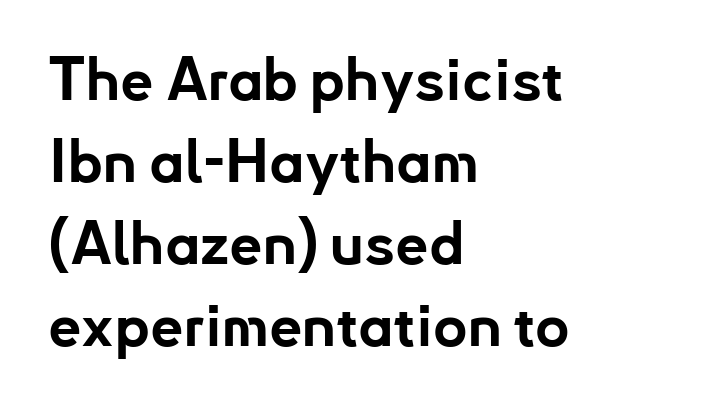
Q: Is the text bold? A: Yes.
Q: Is the text italic (slanted)? A: No, it is upright.
Q: Is the typeface a serif or a sans-serif typeface? A: Sans-serif.
Q: Is the text underlined? A: No.
Q: How is the paragraph aligned? A: Left-aligned.
Q: Is the spacing between letters normal or unusually wide? A: Normal.
Q: Is the spacing between lines tight, normal or loose? A: Normal.
Q: Width (condensed, normal, or wide)? A: Normal.
Q: Stroke contrast? A: Low.
Q: x-height? A: Small.
Q: Monospaced? A: No.
